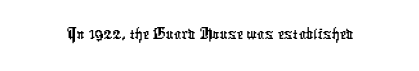
Here the designer chose a conventional face with non-uniform glyph widths. The area under the type is left untouched. How are the letters spaced? Ordinarily, with no added tracking. The rendering shows plain stroke endings on the letterforms — a sans-serif design.
